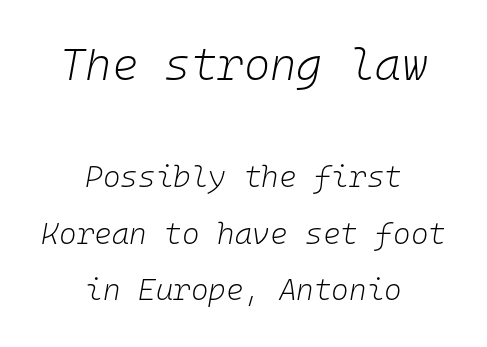
Nothing unusual about the tracking: characters are spaced as the font intends. The glyphs are unaccompanied by any horizontal stroke below them. Compare the two chunks: the upper has the greater cap height. Think of a typewriter: that constant character pitch is what you see here. The lines are quadded center. Stems and bowls with no extra thickness — not bold.
